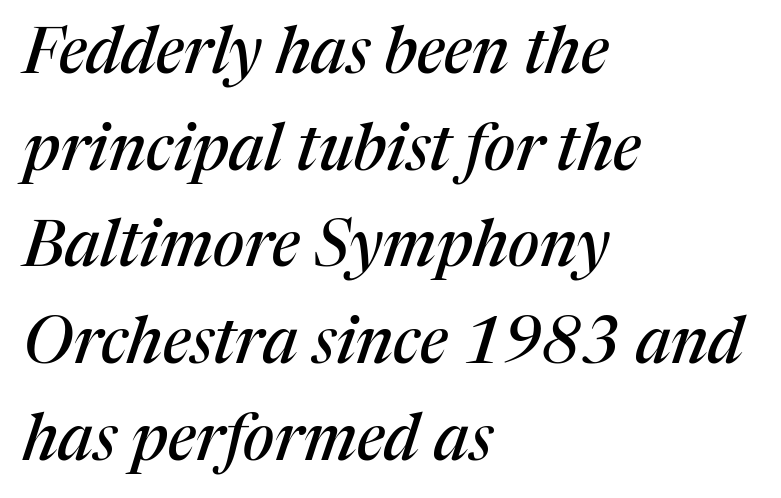
Q: Is the text italic (slanted)? A: Yes, it leans right by about 17 degrees.
Q: Is the typeface a serif or a sans-serif typeface? A: Serif.
Q: Is the text underlined? A: No.
Q: How is the paragraph aligned? A: Left-aligned.
Q: Is the spacing between letters normal or unusually wide? A: Normal.
Q: Is the spacing between lines tight, normal or loose? A: Normal.
Q: Width (condensed, normal, or wide)? A: Normal.
Q: Stroke contrast? A: Medium.
Q: x-height? A: Medium.
Q: Monospaced? A: No.
